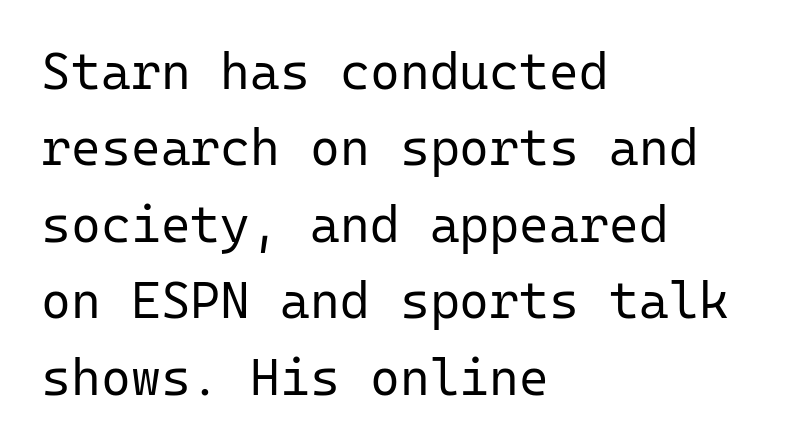
Visually the block forms a straight wall on the left and a jagged coastline on the right. The passage shown is typed in a monospace face where columns stay perfectly aligned. Look at the bottom of the vertical strokes: they stop flat, with no serifs. The typesetting does not lean heavy: it is not bold.
